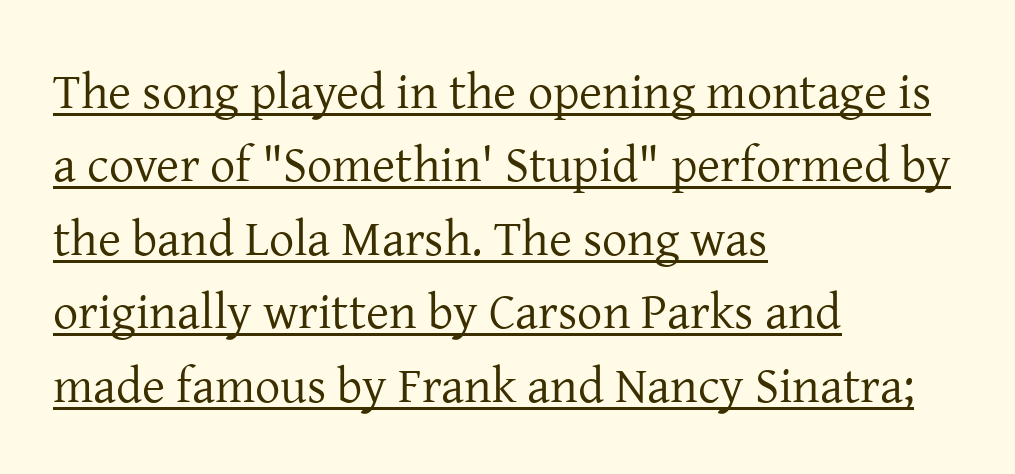
Q: Is the text bold? A: No.
Q: Is the text italic (slanted)? A: No, it is upright.
Q: Is the typeface a serif or a sans-serif typeface? A: Serif.
Q: Is the text underlined? A: Yes.
Q: How is the paragraph aligned? A: Left-aligned.
Q: Is the spacing between letters normal or unusually wide? A: Normal.
Q: Is the spacing between lines tight, normal or loose? A: Normal.
Q: Width (condensed, normal, or wide)? A: Normal.
Q: Stroke contrast? A: Low.
Q: x-height? A: Medium.
Q: Monospaced? A: No.
